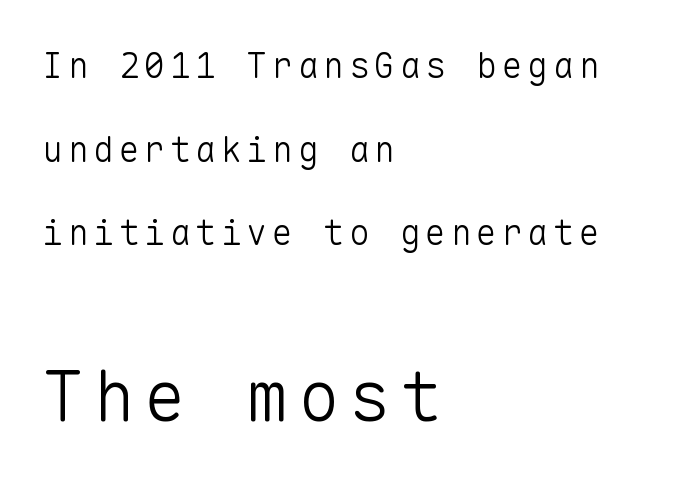
The image shows 70 px light sans-serif type, upright, monospaced; set left-aligned, loose line spacing (2.39x), not underlined; the second (bottom) block is 2.0x larger; low stroke contrast and a medium x-height.
